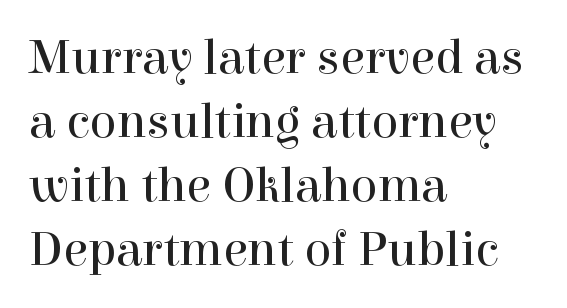
Q: Is the text bold? A: No.
Q: Is the text italic (slanted)? A: No, it is upright.
Q: Is the typeface a serif or a sans-serif typeface? A: Serif.
Q: Is the text underlined? A: No.
Q: How is the paragraph aligned? A: Left-aligned.
Q: Is the spacing between letters normal or unusually wide? A: Normal.
Q: Is the spacing between lines tight, normal or loose? A: Normal.
Q: Width (condensed, normal, or wide)? A: Normal.
Q: x-height? A: Medium.
Q: Monospaced? A: No.
